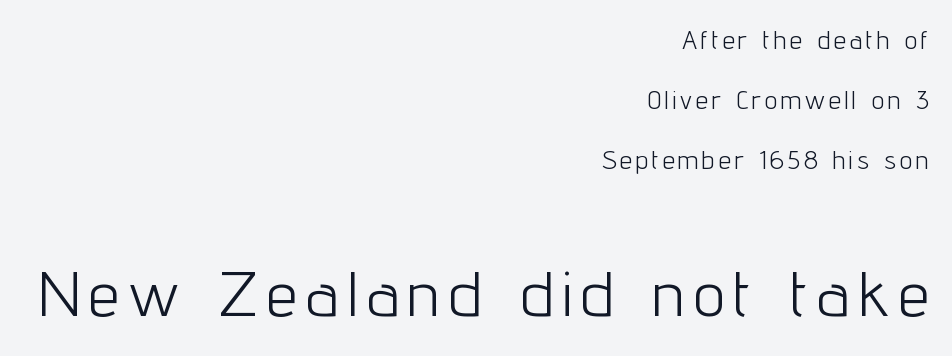
Q: Is the text bold? A: No.
Q: Is the text italic (slanted)? A: No, it is upright.
Q: Is the typeface a serif or a sans-serif typeface? A: Sans-serif.
Q: Is the text underlined? A: No.
Q: How is the paragraph aligned? A: Right-aligned.
Q: Is the spacing between lines tight, normal or loose? A: Loose.
Q: Which block of text is set in a larger size, the first (top) or the second (bottom)? A: The second (bottom) one.
Q: Width (condensed, normal, or wide)? A: Condensed.
Q: Stroke contrast? A: Low.
Q: x-height? A: Medium.
Q: Monospaced? A: No.
